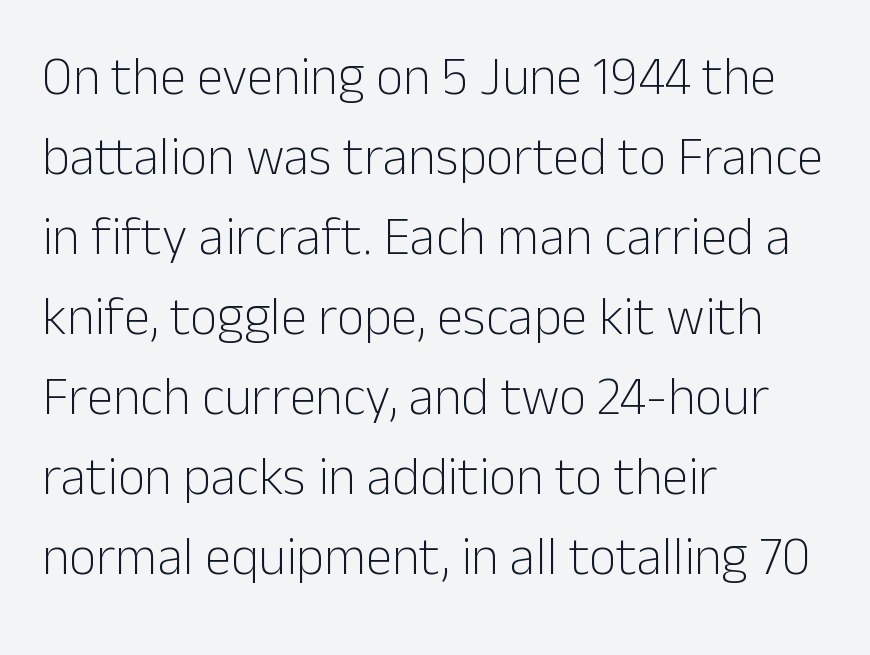
The image shows 53 px light sans-serif type, upright; set left-aligned, normal line spacing (1.51x), normal letter spacing, not underlined; low stroke contrast and a medium x-height.
